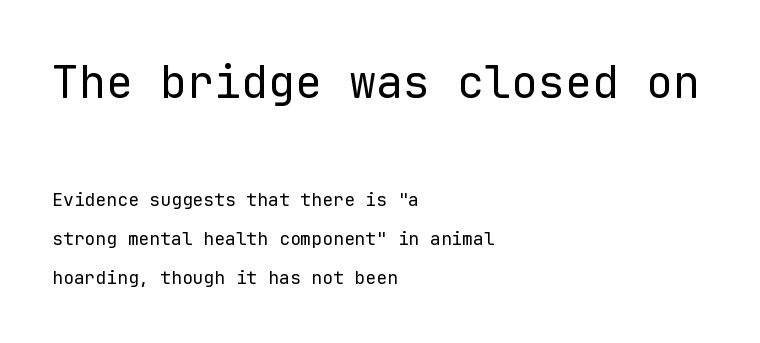
Q: Is the text bold? A: No.
Q: Is the text italic (slanted)? A: No, it is upright.
Q: Is the typeface a serif or a sans-serif typeface? A: Sans-serif.
Q: Is the text underlined? A: No.
Q: How is the paragraph aligned? A: Left-aligned.
Q: Is the spacing between letters normal or unusually wide? A: Normal.
Q: Is the spacing between lines tight, normal or loose? A: Loose.
Q: Which block of text is set in a larger size, the first (top) or the second (bottom)? A: The first (top) one.
Q: Width (condensed, normal, or wide)? A: Normal.
Q: Stroke contrast? A: Low.
Q: x-height? A: Medium.
Q: Monospaced? A: Yes.
